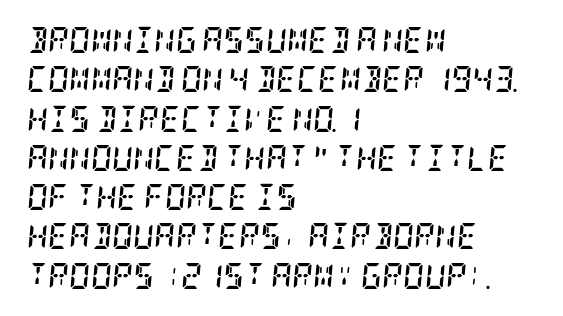
{"italic": "yes", "lean": "right", "slant_degrees": 5, "bold": "yes", "underline": "no", "align": "left", "line_spacing": "normal", "line_spacing_ratio": 1.51, "letter_spacing": "normal", "letter_spacing_em": 0.0, "glyph_px": 26}
